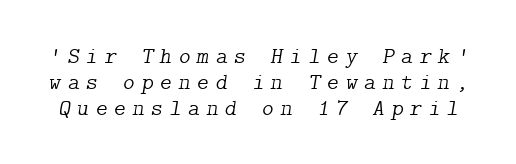
Q: Is the text bold? A: No.
Q: Is the text italic (slanted)? A: Yes, it leans right by about 9 degrees.
Q: Is the text underlined? A: No.
Q: Is the spacing between letters normal or unusually wide? A: Unusually wide.
Q: Is the spacing between lines tight, normal or loose? A: Tight.
